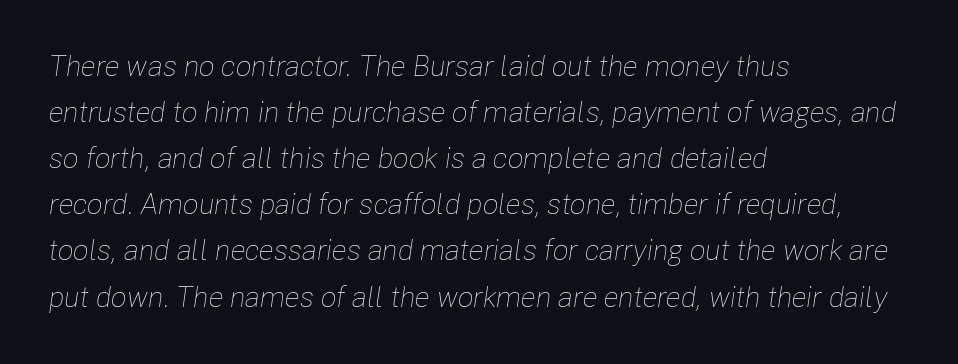
Stem width sits at or under what a default text font uses. Varying glyph widths throughout — classic text-font behaviour. The horizontal fit of the characters is conventional and even. Whoever set this chose a conventional vertical rhythm. A typesetter would mark this as italic.
